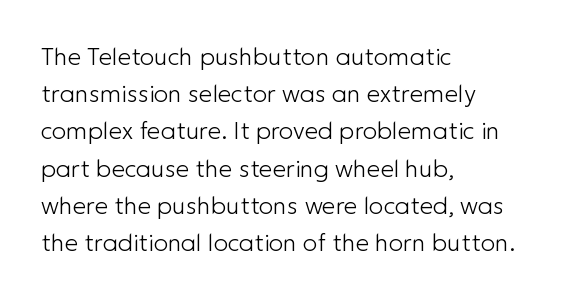
{"italic": "no", "bold": "no", "underline": "no", "align": "left", "line_spacing": "normal", "line_spacing_ratio": 1.55, "letter_spacing": "normal", "letter_spacing_em": 0.0, "glyph_px": 24}
